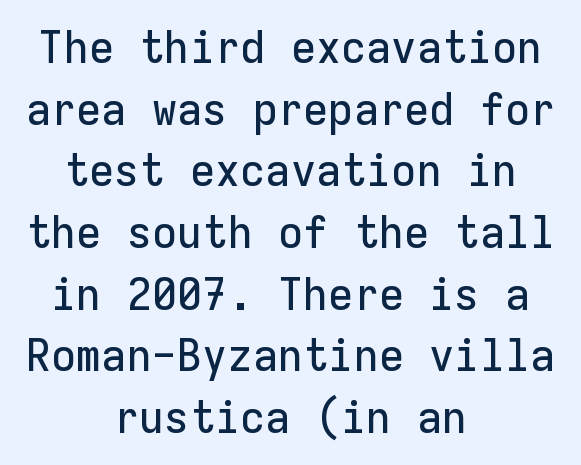
The rendering uses typewriter-style spacing with identical character cells. Is the letter spacing exaggerated? No — it looks like the ordinary default. The typesetter chose a symmetrical, centered arrangement here. Does the lettering tilt? It doesn't — this is upright. Nobody drew a line under any word here.
